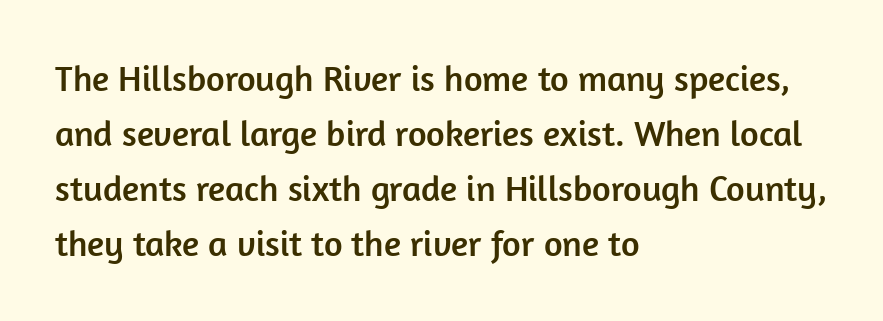
Looks like regular typesetting: each glyph gets only the width it needs. Compared with a centered layout, this one pins lines to the left instead. The gaps between neighbouring characters are ordinary and unremarkable. When letters stand straight like this, we call the style roman or upright. Plain, unruled lines of type.
